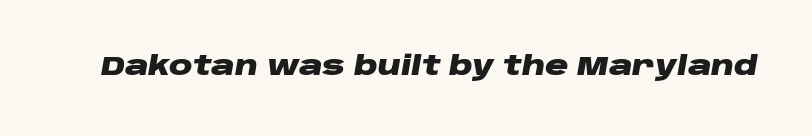
{"italic": "yes", "lean": "right", "slant_degrees": 10, "bold": "yes", "underline": "no", "letter_spacing": "normal", "letter_spacing_em": 0.0, "glyph_px": 26}
